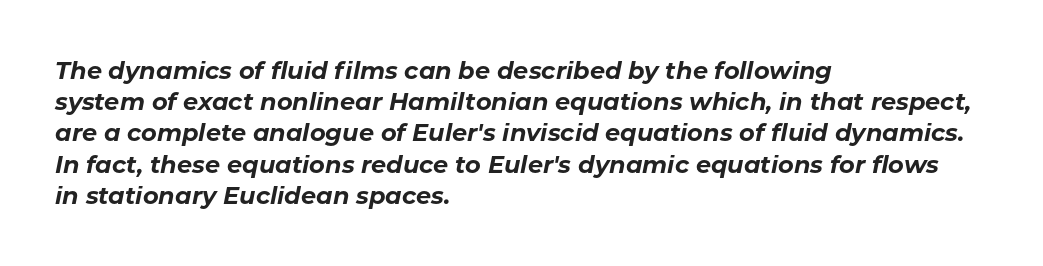
Q: Is the text bold? A: Yes.
Q: Is the text italic (slanted)? A: Yes, it leans right by about 11 degrees.
Q: Is the text underlined? A: No.
Q: How is the paragraph aligned? A: Left-aligned.
Q: Is the spacing between letters normal or unusually wide? A: Normal.
Q: Is the spacing between lines tight, normal or loose? A: Normal.
